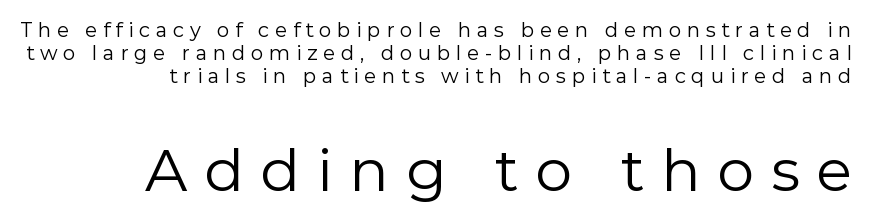
Q: Is the text bold? A: No.
Q: Is the text italic (slanted)? A: No, it is upright.
Q: Is the typeface a serif or a sans-serif typeface? A: Sans-serif.
Q: Is the text underlined? A: No.
Q: How is the paragraph aligned? A: Right-aligned.
Q: Is the spacing between letters normal or unusually wide? A: Unusually wide.
Q: Is the spacing between lines tight, normal or loose? A: Tight.
Q: Which block of text is set in a larger size, the first (top) or the second (bottom)? A: The second (bottom) one.
Q: Width (condensed, normal, or wide)? A: Normal.
Q: x-height? A: Medium.
Q: Monospaced? A: No.
